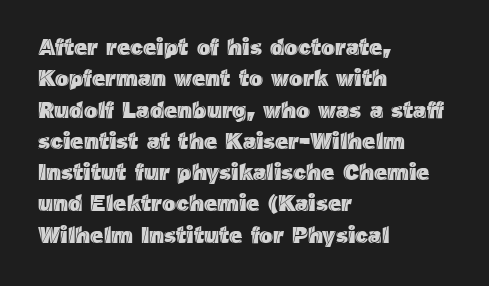
The passage shown is not underscored anywhere. The line texture is even and compact thanks to regular tracking. Nope, not italic — everything's standing straight. Each line starts at the same left margin while the right side varies. Notice how descenders clear the ascenders below comfortably — that's standard leading.
